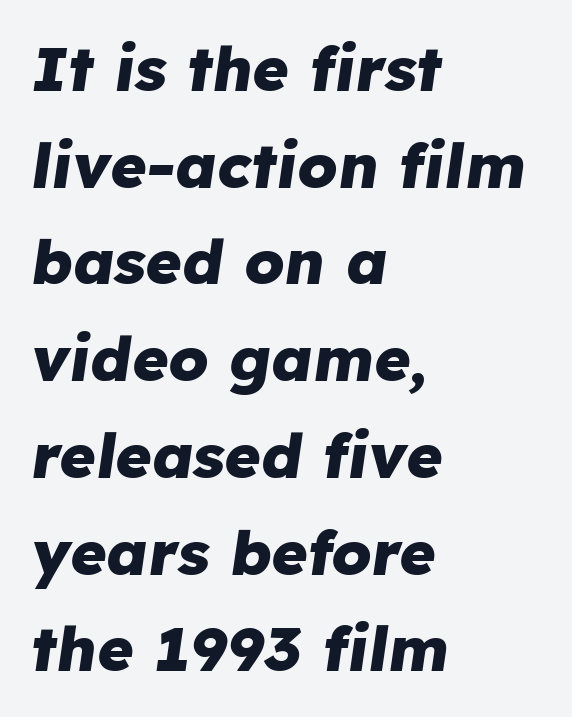
The line texture is even and compact thanks to regular tracking. The passage shown is typed in a proportional face where columns would drift. Is the block centered? No — it sits flush against the left margin. The letters are slanted; this is an italic face. I'd describe the lettering as bold — thick and assertive. Lines of text with bare space underneath.
